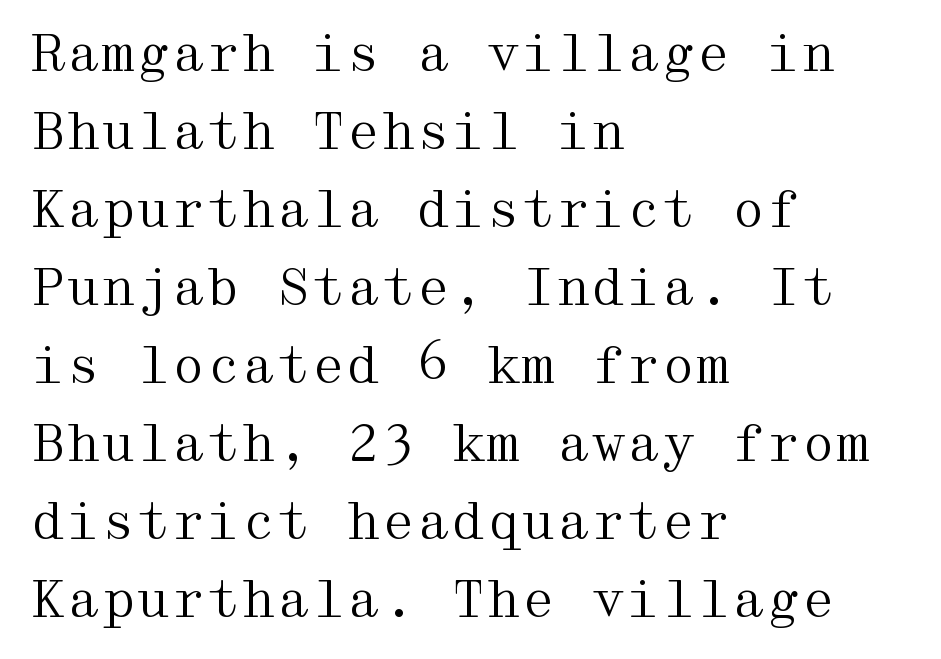
Words float on clear page, feet unadorned. Yep, those are serifs on the letters. No extra ink here — the face is not bold. Glyph-to-glyph distance matches everyday printed text. If you measured baseline to baseline, you'd find a middling distance.
